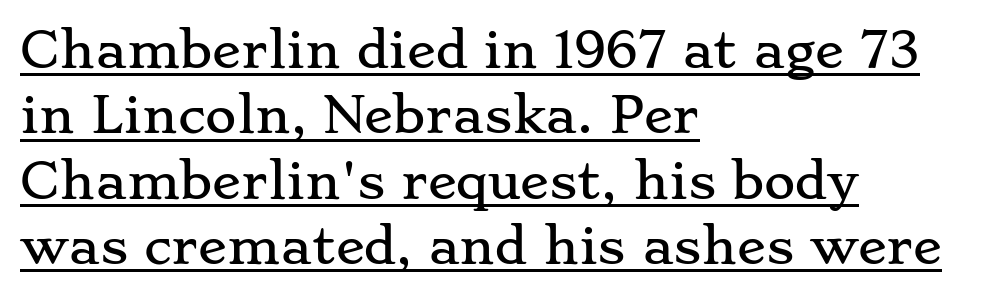
Designer's note — italics off, roman on. A baseline rule has been typeset under these characters. Whoever set this chose a conventional vertical rhythm. Each word holds together tightly as a unit, with standard inter-letter gaps.
